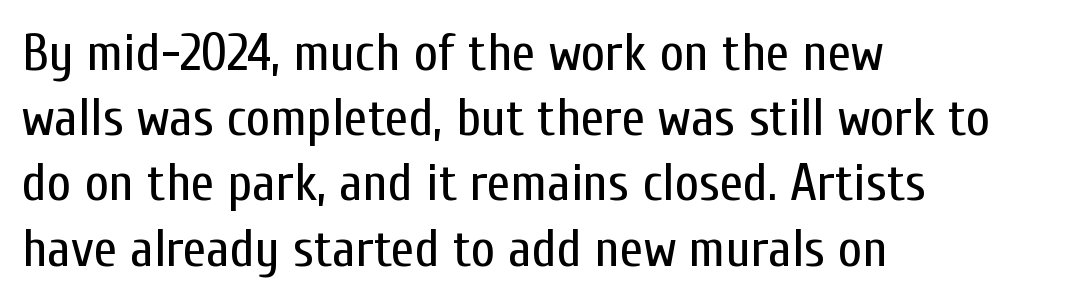
{"serif": "no", "italic": "no", "bold": "no", "weight": "regular", "width": "condensed", "stroke_contrast": "low", "x_height": "medium", "monospaced": "no", "underline": "no", "align": "left", "line_spacing_ratio": 1.23, "letter_spacing": "normal", "letter_spacing_em": 0.0, "glyph_px": 53}
